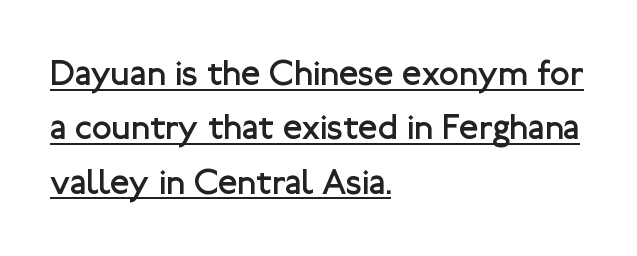
Each letter keeps its own natural width here, so spacing adapts to shape. Horizontal bands of white between lines are of average thickness. Designer's note — italics off, roman on. Decoration check: the copy is underlined.
